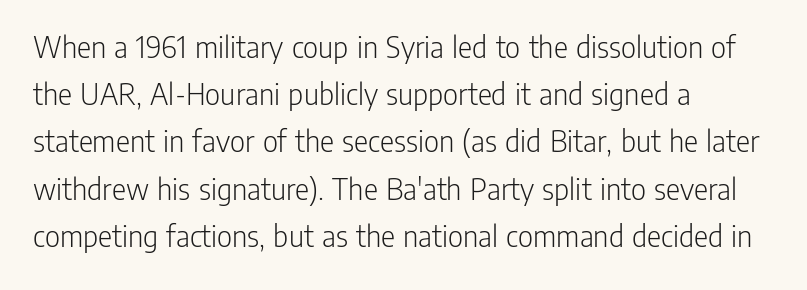
This rendering leaves character spacing at its baseline value. The face looks like a standard text weight, possibly lighter. The glyphs in this specimen are sans serif. Only glyphs here, with clear space below each row.
